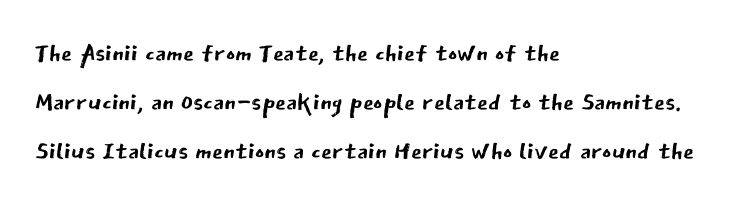
The text was rendered using a sans face with plain stroke endings. Words appear dense and cohesive because spacing is normal. This sample has the flowing, uneven cadence of proportional lettering. Every character sits straight up, as roman type does.
